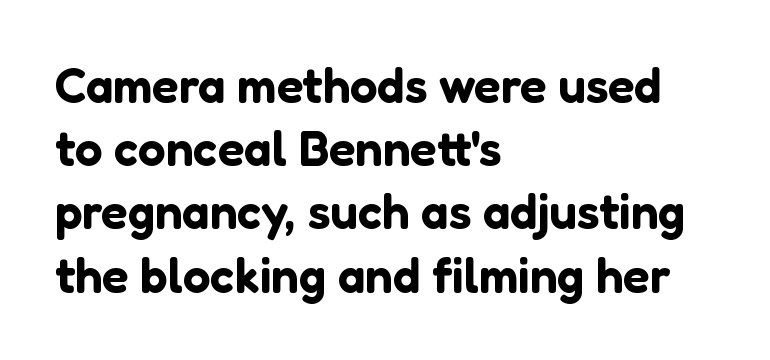
{"serif": "no", "italic": "no", "width": "normal", "stroke_contrast": "low", "x_height": "medium", "monospaced": "no", "underline": "no", "align": "left", "line_spacing": "normal", "line_spacing_ratio": 1.29, "letter_spacing": "normal", "letter_spacing_em": 0.0, "glyph_px": 49}
